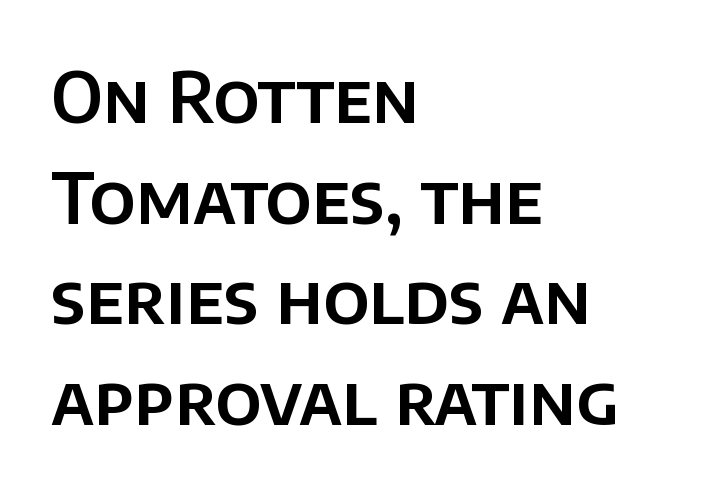
Descenders hang freely into open space. The horizontal fit of the characters is conventional and even. Compared with typical paragraphs, the rows here are spaced about the same. This sample has the flowing, uneven cadence of proportional lettering.
